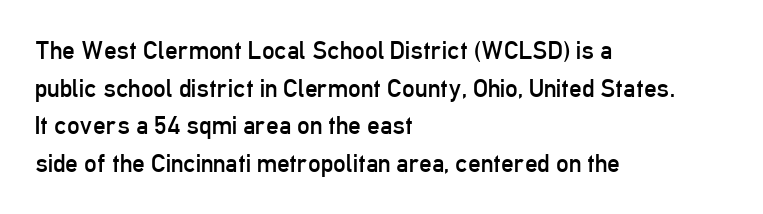
The image shows 25 px text type, upright; set left-aligned, normal line spacing (1.51x), normal letter spacing, not underlined.
